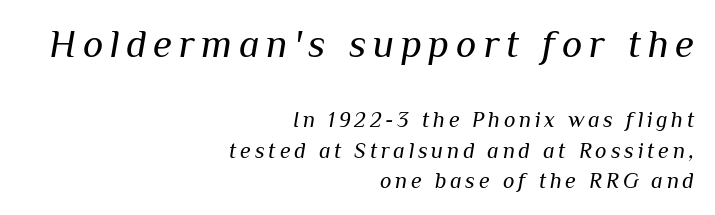
{"italic": "yes", "lean": "right", "slant_degrees": 10, "bold": "no", "weight": "regular", "width": "normal", "stroke_contrast": "medium", "x_height": "medium", "monospaced": "no", "underline": "no", "align": "right", "line_spacing": "normal", "line_spacing_ratio": 1.4, "larger_block": "first", "size_ratio": 1.77, "glyph_px": 39}
